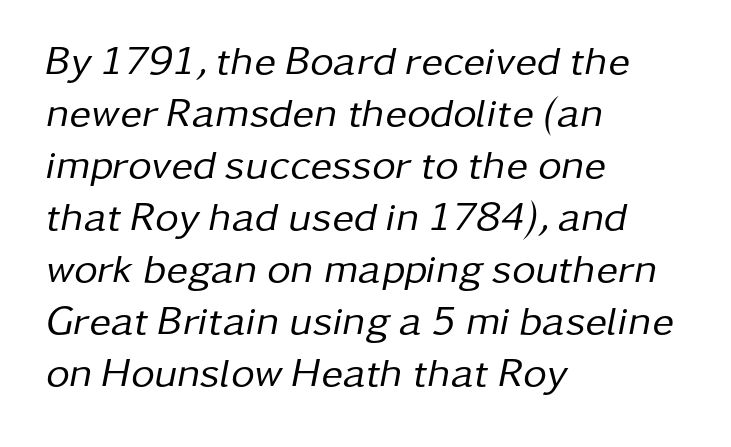
{"italic": "yes", "lean": "right", "slant_degrees": 11, "bold": "no", "weight": "regular", "width": "normal", "stroke_contrast": "low", "x_height": "medium", "monospaced": "no", "underline": "no", "align": "left", "line_spacing": "normal", "line_spacing_ratio": 1.27, "letter_spacing": "normal", "letter_spacing_em": 0.0, "glyph_px": 41}
